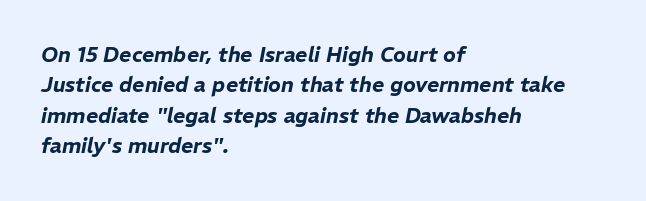
The image shows 21 px text type, italic (leaning right); set left-aligned, normal line spacing (1.45x), normal letter spacing, not underlined.
